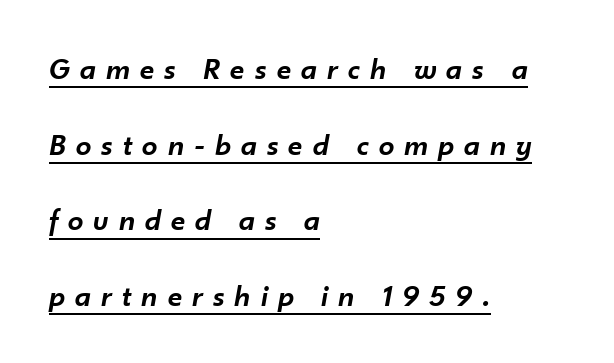
The image shows 31 px semibold type, italic (leaning right); set left-aligned, loose line spacing (2.44x), unusually wide letter spacing (+0.33 em), underlined; low stroke contrast and a small x-height.
